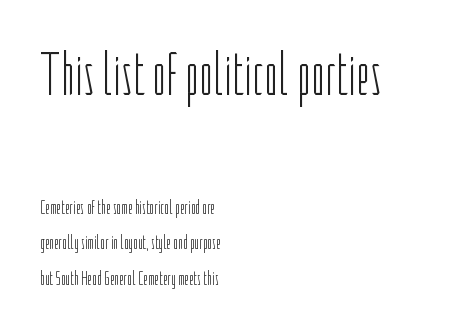
{"serif": "no", "italic": "no", "bold": "no", "weight": "light", "width": "condensed", "stroke_contrast": "low", "x_height": "medium", "monospaced": "no", "underline": "no", "align": "left", "line_spacing_ratio": 1.76, "letter_spacing": "normal", "letter_spacing_em": 0.0, "larger_block": "first", "size_ratio": 3.05, "glyph_px": 61}
